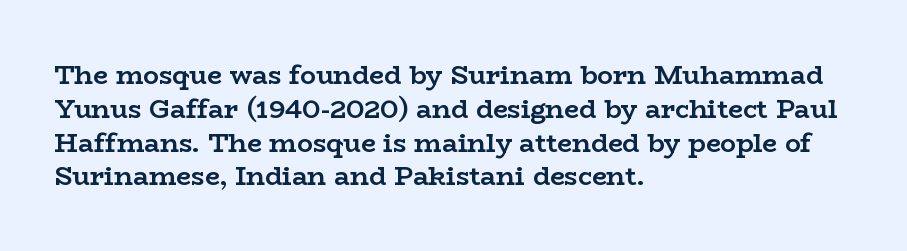
The image shows 26 px bold type, upright; set left-aligned, normal line spacing (1.3x), normal letter spacing, not underlined.
